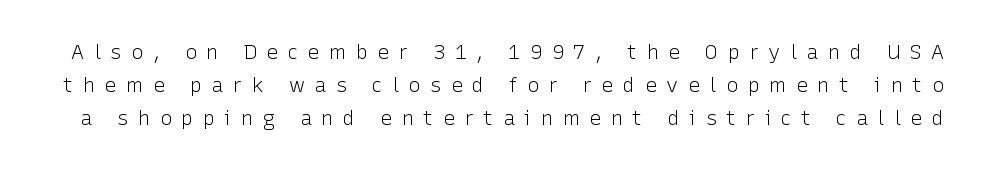
The image shows 20 px text type, upright; set normal line spacing (1.65x), unusually wide letter spacing (+0.48 em), not underlined.
